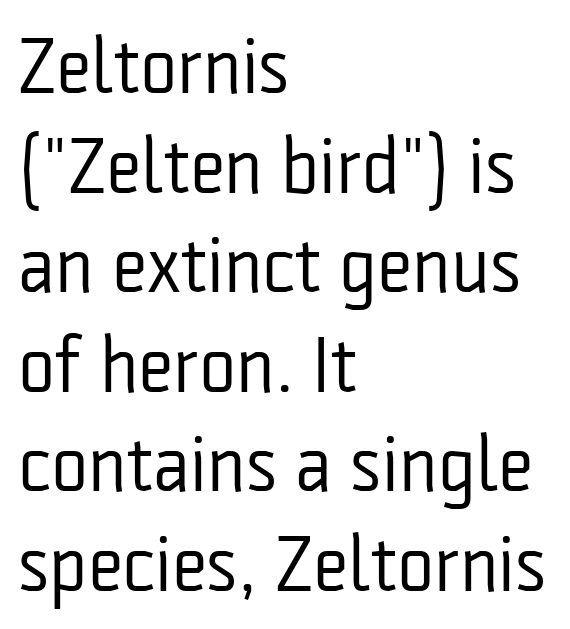
The image shows 79 px regular-weight, condensed sans-serif type, upright; set left-aligned, normal line spacing (1.26x), normal letter spacing, not underlined; low stroke contrast and a medium x-height.
